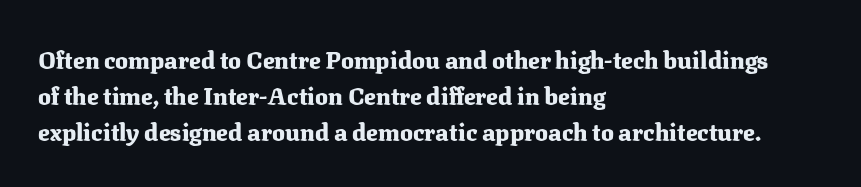
{"italic": "no", "bold": "yes", "underline": "no", "align": "left", "line_spacing": "normal", "line_spacing_ratio": 1.49, "letter_spacing": "normal", "letter_spacing_em": 0.0, "glyph_px": 24}
